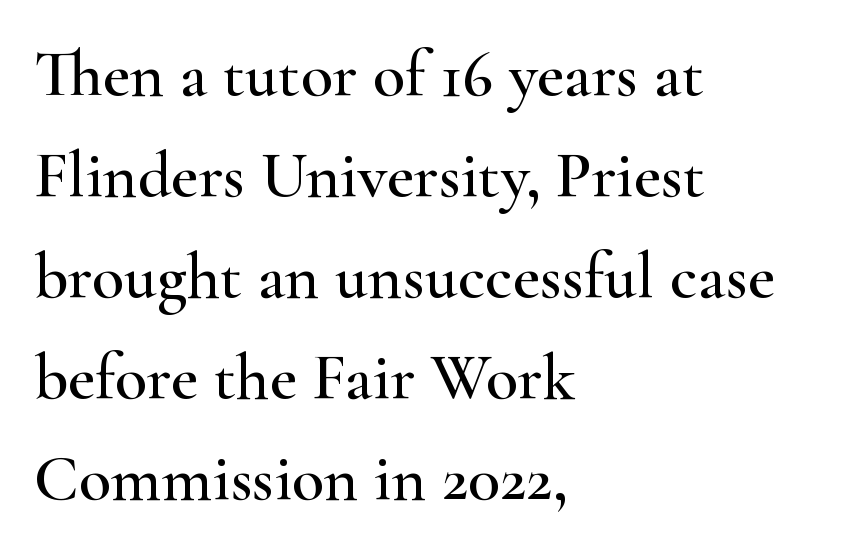
The image shows 66 px wide serif type, upright; set left-aligned, normal line spacing (1.53x), normal letter spacing, not underlined; high stroke contrast and a small x-height.
